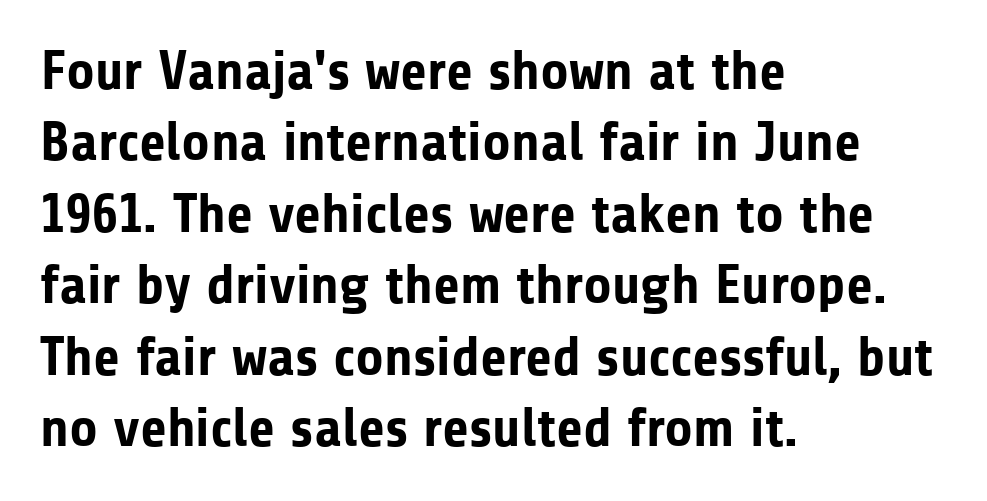
A bare baseline throughout the passage. A typesetter would mark this as roman, not italic. Caption: standard tracking, unaltered. Spacing verdict: proportional, widths tailored to each character.
